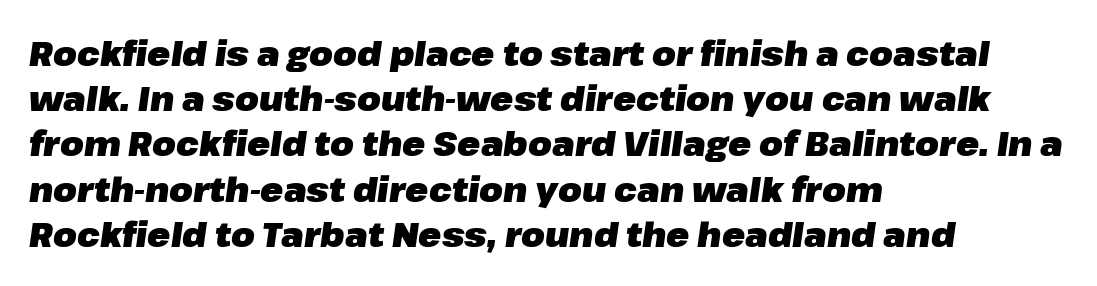
Notice how thick the strokes are: this is what a full bold looks like. Note the varied advance widths — an 'i' is clearly narrower than an 'm'. Emphasis-style slanted type is in use. Rows of type keep a routine distance in the vertical direction. The lines are quadded left. The passage shown is not underscored anywhere.
